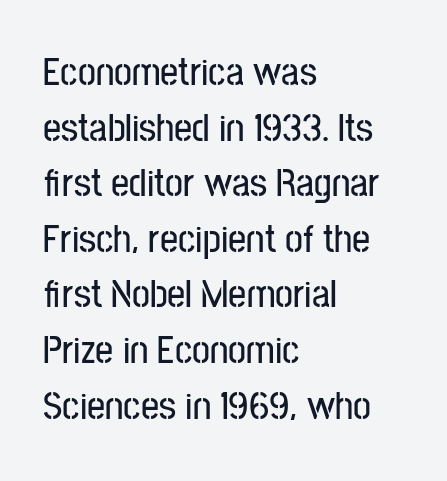
{"serif": "no", "italic": "no", "width": "condensed", "stroke_contrast": "low", "x_height": "medium", "monospaced": "no", "underline": "no", "align": "left", "line_spacing": "normal", "line_spacing_ratio": 1.39, "letter_spacing": "normal", "letter_spacing_em": 0.0, "glyph_px": 40}
